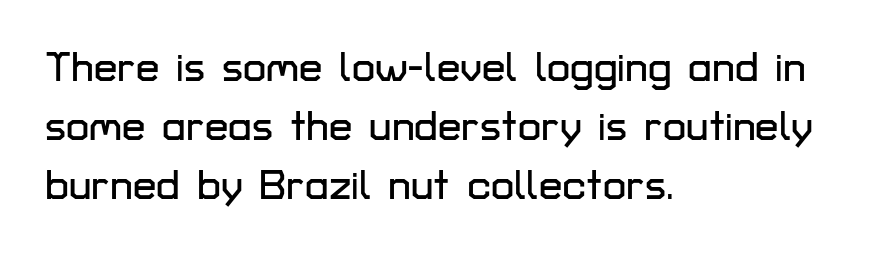
The image shows 42 px sans-serif type, upright; set left-aligned, normal line spacing (1.4x), normal letter spacing, not underlined; low stroke contrast and a medium x-height.
